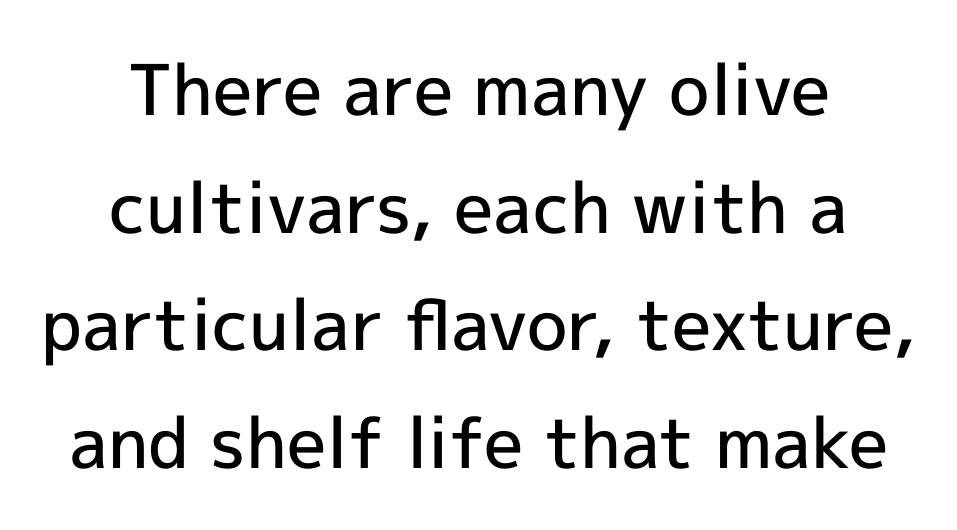
{"serif": "no", "italic": "no", "bold": "semi", "weight": "semibold", "width": "normal", "x_height": "medium", "monospaced": "no", "underline": "no", "align": "center", "line_spacing": "normal", "line_spacing_ratio": 1.68, "letter_spacing": "normal", "letter_spacing_em": 0.0, "glyph_px": 70}
